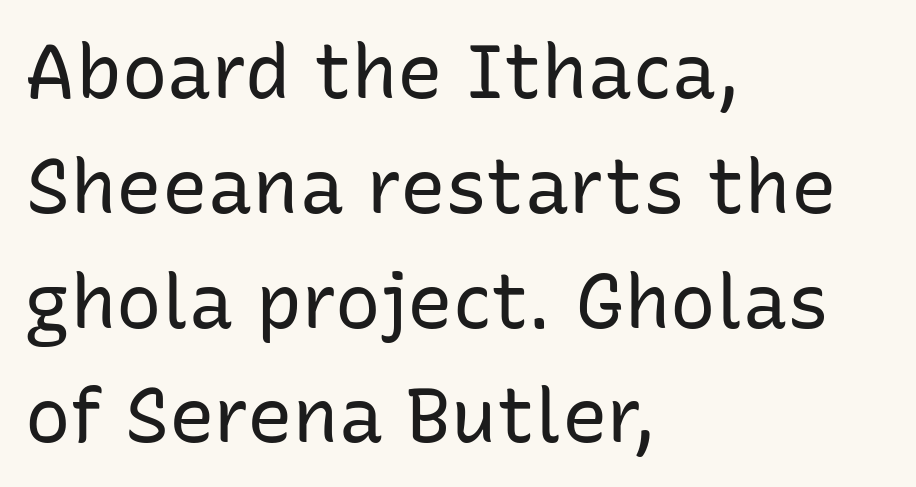
Q: Is the text bold? A: No.
Q: Is the text italic (slanted)? A: No, it is upright.
Q: Is the typeface a serif or a sans-serif typeface? A: Sans-serif.
Q: Is the text underlined? A: No.
Q: How is the paragraph aligned? A: Left-aligned.
Q: Is the spacing between letters normal or unusually wide? A: Normal.
Q: Is the spacing between lines tight, normal or loose? A: Normal.
Q: Width (condensed, normal, or wide)? A: Normal.
Q: Stroke contrast? A: Low.
Q: x-height? A: Medium.
Q: Monospaced? A: No.
